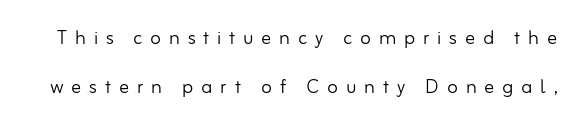
The letters look calm and open, with moderate or lighter stems. The block of text is sparse from top to bottom, with ample space between rows. Nobody drew a line under any word here. Designer's note — italics off, roman on. Tracking value appears strongly positive — letters spread wide.
